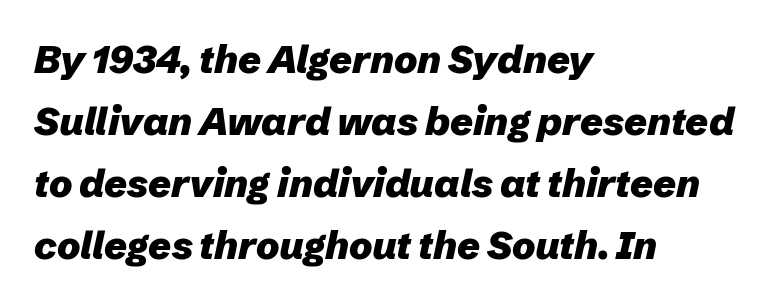
{"italic": "yes", "lean": "right", "slant_degrees": 12, "bold": "yes", "weight": "heavy", "width": "normal", "stroke_contrast": "low", "x_height": "medium", "monospaced": "no", "underline": "no", "align": "left", "line_spacing": "normal", "line_spacing_ratio": 1.59, "letter_spacing": "normal", "letter_spacing_em": 0.0, "glyph_px": 39}
